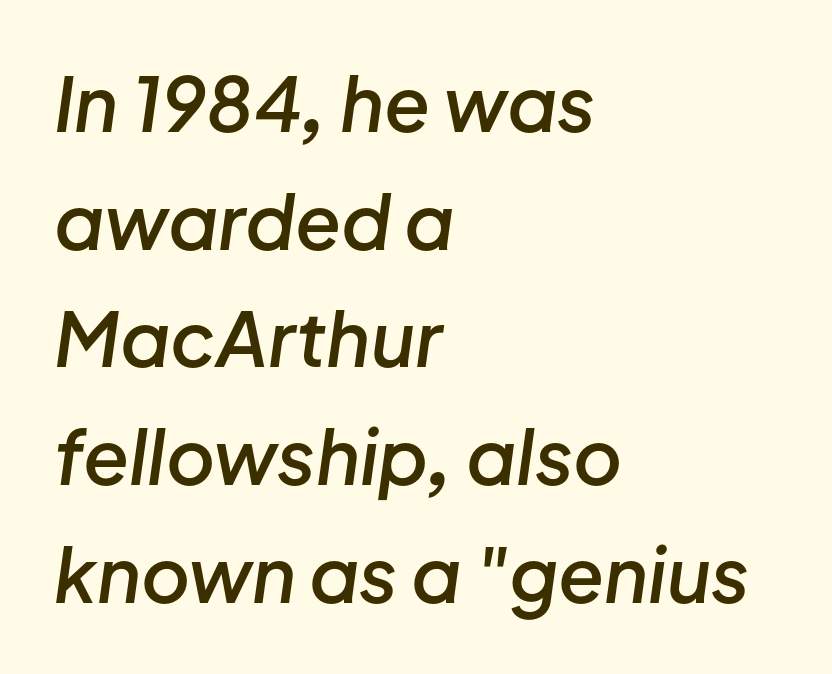
Rows of type keep a routine distance in the vertical direction. Here the glyphs are tracked normally, forming tight word shapes. Quick note: underline off. Every character sits at an angle, as italics do. These lines are set flush left with a ragged right edge. The sample has been set in demibold, a notch under bold.
